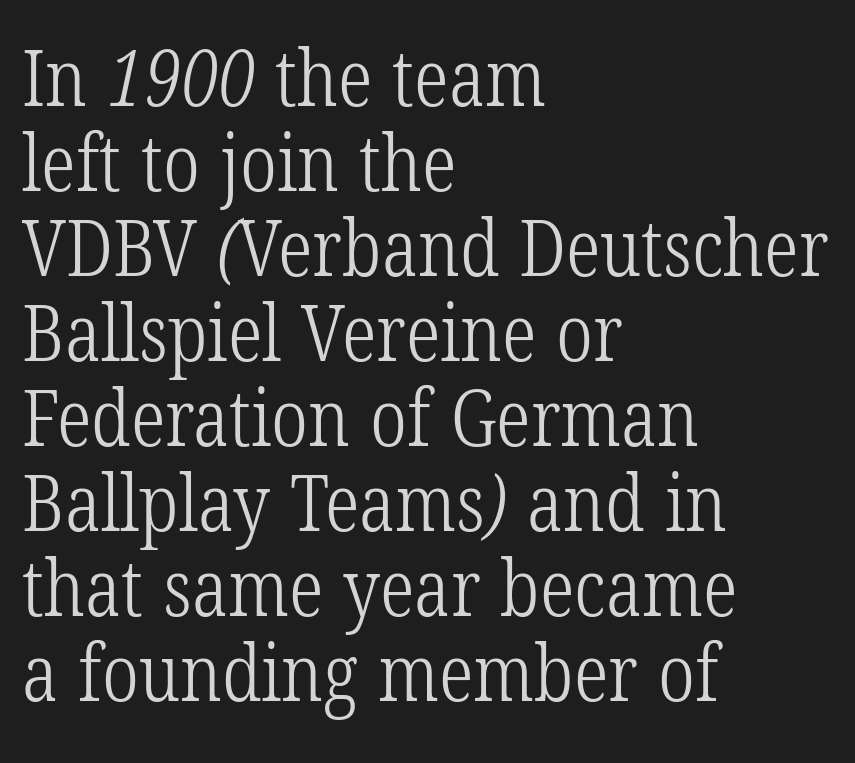
{"serif": "yes", "bold": "no", "weight": "light", "width": "condensed", "stroke_contrast": "low", "x_height": "medium", "monospaced": "no", "underline": "no", "align": "left", "line_spacing": "tight", "line_spacing_ratio": 1.09, "letter_spacing": "normal", "letter_spacing_em": 0.0, "glyph_px": 78}
